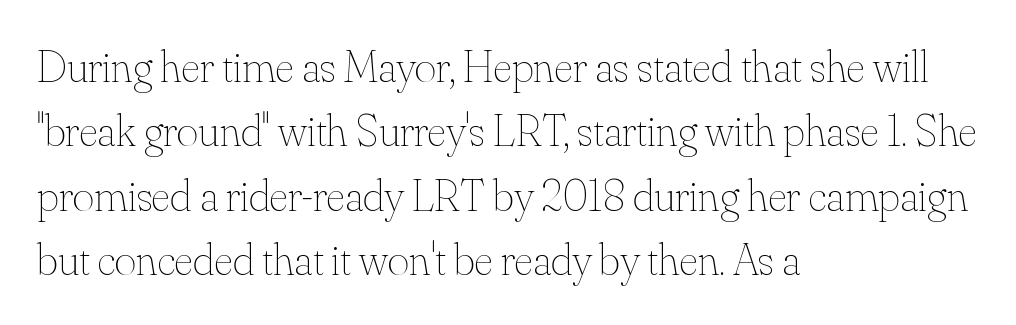
In terms of posture, this sample is upright. On a weight scale, this lands at 450 or below. Is this a fixed-width face? No — the glyphs have proportional, varying widths. This rendering features lettering with no underline.
